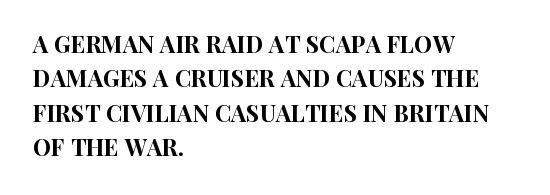
{"italic": "no", "underline": "no", "align": "left", "line_spacing": "normal", "line_spacing_ratio": 1.5, "letter_spacing": "normal", "letter_spacing_em": 0.0, "glyph_px": 23}
